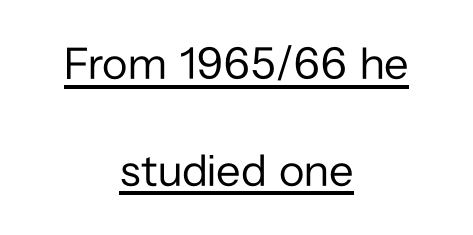
The image shows 45 px regular-weight sans-serif type, upright; set centered, loose line spacing (2.37x), normal letter spacing, underlined; low stroke contrast and a medium x-height.
